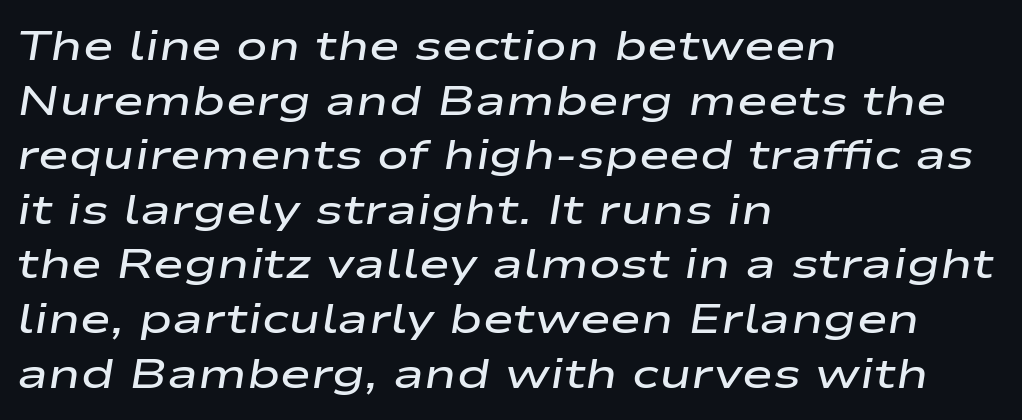
Q: Is the text bold? A: Semi-bold.
Q: Is the text italic (slanted)? A: Yes, it leans right by about 9 degrees.
Q: Is the text underlined? A: No.
Q: How is the paragraph aligned? A: Left-aligned.
Q: Is the spacing between letters normal or unusually wide? A: Normal.
Q: Is the spacing between lines tight, normal or loose? A: Normal.
Q: Width (condensed, normal, or wide)? A: Wide.
Q: Stroke contrast? A: Low.
Q: x-height? A: Medium.
Q: Monospaced? A: No.
